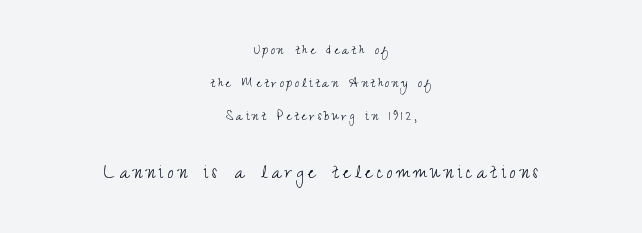
Nobody drew a line under any word here. Caption: upper text group reduced, lower text group enlarged. Caption: face not bold, strokes unweighted. The line-height multiplier appears high, well above default. A typesetter would mark this as roman, not italic.
